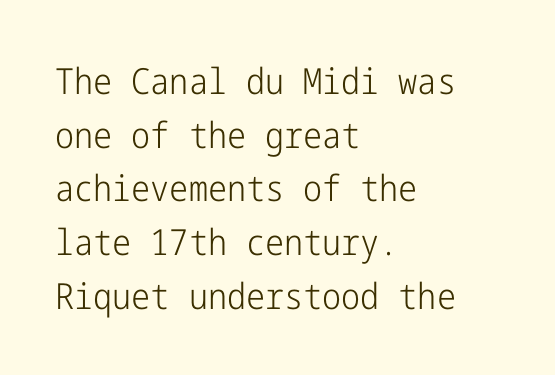
Q: Is the text bold? A: No.
Q: Is the text italic (slanted)? A: No, it is upright.
Q: Is the typeface a serif or a sans-serif typeface? A: Sans-serif.
Q: Is the text underlined? A: No.
Q: How is the paragraph aligned? A: Left-aligned.
Q: Is the spacing between letters normal or unusually wide? A: Normal.
Q: Is the spacing between lines tight, normal or loose? A: Normal.
Q: Width (condensed, normal, or wide)? A: Condensed.
Q: Stroke contrast? A: Low.
Q: x-height? A: Medium.
